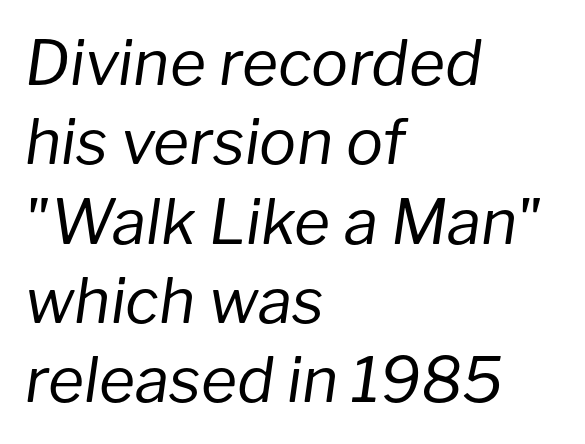
The rag falls on the right side of this text block. The face used here is rendered with its standard letterfit. Notice how descenders clear the ascenders below comfortably — that's standard leading. Think standard paragraph weight, or any step lighter than that.
